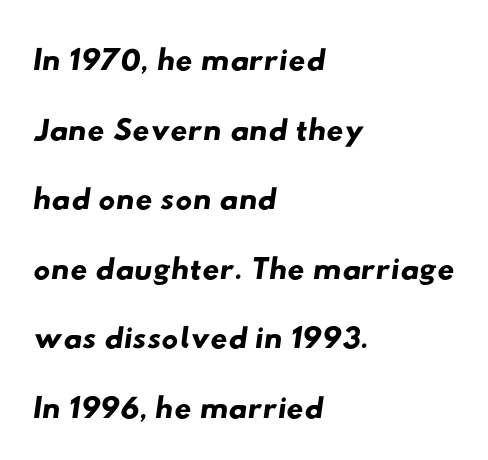
The image shows 47 px wide sans-serif type; set left-aligned, normal line spacing (1.48x), normal letter spacing, not underlined; low stroke contrast and a small x-height.
